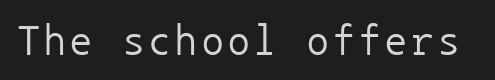
Q: Is the text bold? A: No.
Q: Is the text italic (slanted)? A: No, it is upright.
Q: Is the typeface a serif or a sans-serif typeface? A: Sans-serif.
Q: Is the text underlined? A: No.
Q: Width (condensed, normal, or wide)? A: Normal.
Q: Stroke contrast? A: Low.
Q: x-height? A: Medium.
Q: Monospaced? A: Yes.
